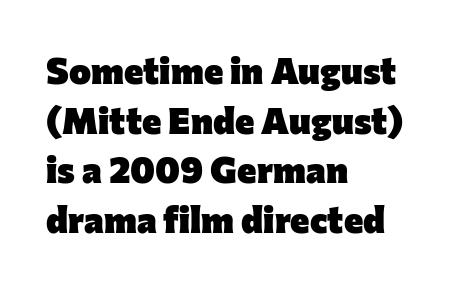
Between one letter and the next there's only the usual sliver of space. Normally led — the rows are evenly, conventionally spaced. The space beneath each line is pristine and unruled. This sample uses a sans-serif face. Here the designer chose a conventional face with non-uniform glyph widths.
